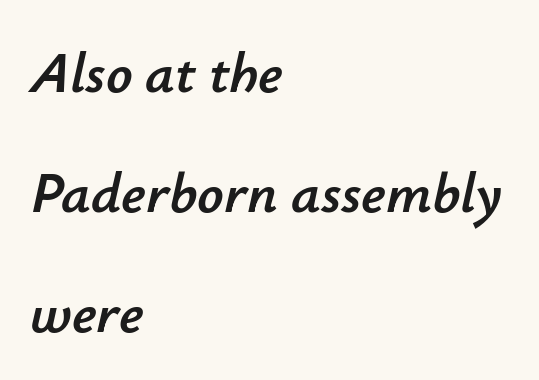
{"italic": "yes", "lean": "right", "slant_degrees": 12, "width": "normal", "stroke_contrast": "low", "x_height": "small", "monospaced": "no", "underline": "no", "align": "left", "line_spacing": "loose", "line_spacing_ratio": 2.07, "letter_spacing": "normal", "letter_spacing_em": 0.0, "glyph_px": 58}
